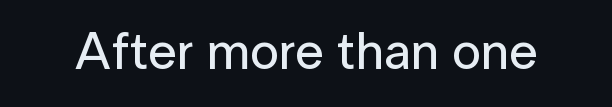
Check the space under the baseline: it is left empty. Vertical strokes here are truly vertical. Letterform terminals end flat and unadorned throughout the passage. The rendering keeps characters at their native spacing. These lines are rendered in a variable-pitch font.
